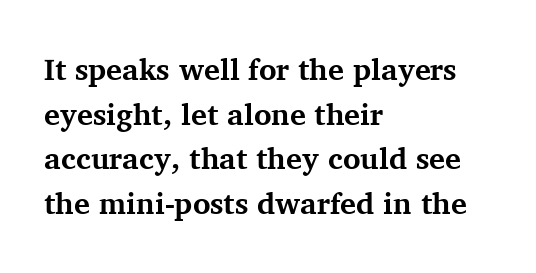
{"serif": "yes", "italic": "no", "bold": "yes", "weight": "bold", "width": "normal", "stroke_contrast": "medium", "x_height": "medium", "monospaced": "no", "underline": "no", "align": "left", "line_spacing": "normal", "line_spacing_ratio": 1.49, "letter_spacing": "normal", "letter_spacing_em": 0.0, "glyph_px": 30}
